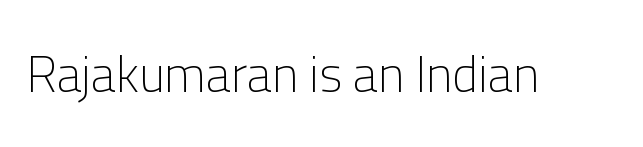
Stroke mass is kept to a normal reading level or below. Has an underline been added? It has not. This sample uses plain, unmodified letter spacing. Vertical strokes here are truly vertical.
